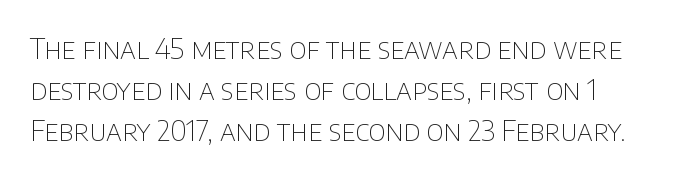
Q: Is the text bold? A: No.
Q: Is the text italic (slanted)? A: No, it is upright.
Q: Is the typeface a serif or a sans-serif typeface? A: Sans-serif.
Q: Is the text underlined? A: No.
Q: How is the paragraph aligned? A: Left-aligned.
Q: Is the spacing between letters normal or unusually wide? A: Normal.
Q: Is the spacing between lines tight, normal or loose? A: Normal.
Q: Width (condensed, normal, or wide)? A: Normal.
Q: Stroke contrast? A: Low.
Q: x-height? A: Large.
Q: Monospaced? A: No.
